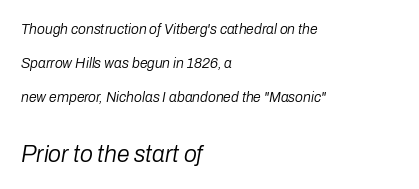
Q: Is the text bold? A: No.
Q: Is the text italic (slanted)? A: Yes, it leans right by about 10 degrees.
Q: Is the text underlined? A: No.
Q: How is the paragraph aligned? A: Left-aligned.
Q: Is the spacing between letters normal or unusually wide? A: Normal.
Q: Is the spacing between lines tight, normal or loose? A: Loose.
Q: Which block of text is set in a larger size, the first (top) or the second (bottom)? A: The second (bottom) one.
